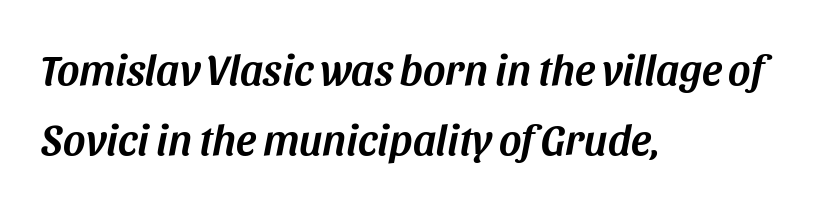
{"italic": "yes", "lean": "right", "slant_degrees": 11, "width": "normal", "stroke_contrast": "medium", "x_height": "large", "monospaced": "no", "underline": "no", "align": "left", "line_spacing": "normal", "line_spacing_ratio": 1.62, "letter_spacing": "normal", "letter_spacing_em": 0.0, "glyph_px": 43}
